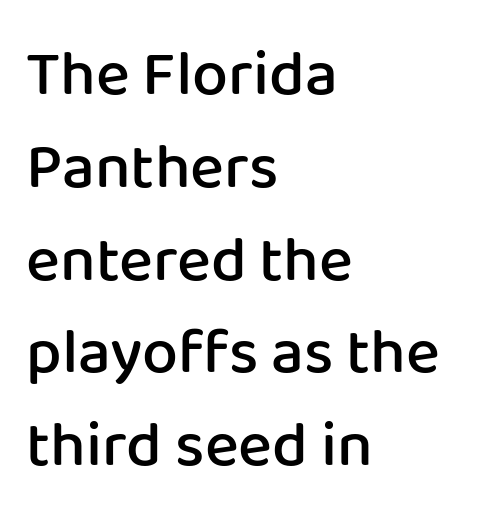
The passage shown is typed in a proportional face where columns would drift. The string is rendered with underlining switched off. The rendering keeps characters at their native spacing. If you drew a ruler down the left edge, every line would touch it. In terms of leading, this rendering sits right in the middle. Tall strokes in this sample are plumb rather than angled.
